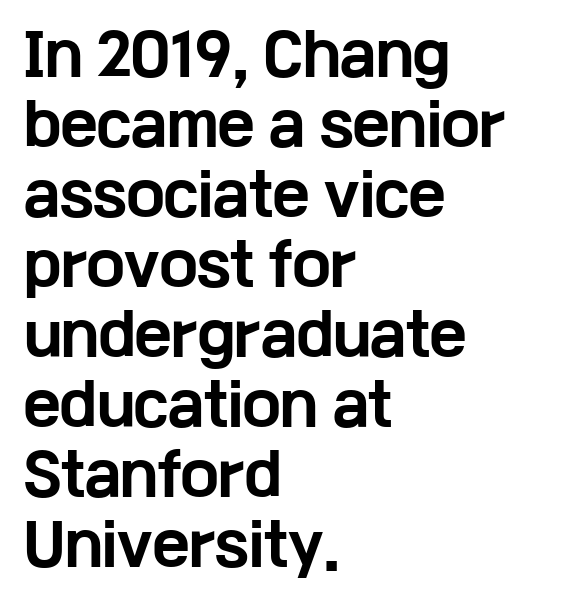
Q: Is the text bold? A: Yes.
Q: Is the text italic (slanted)? A: No, it is upright.
Q: Is the typeface a serif or a sans-serif typeface? A: Sans-serif.
Q: Is the text underlined? A: No.
Q: How is the paragraph aligned? A: Left-aligned.
Q: Is the spacing between letters normal or unusually wide? A: Normal.
Q: Is the spacing between lines tight, normal or loose? A: Normal.
Q: Width (condensed, normal, or wide)? A: Wide.
Q: Stroke contrast? A: Low.
Q: x-height? A: Medium.
Q: Monospaced? A: No.
